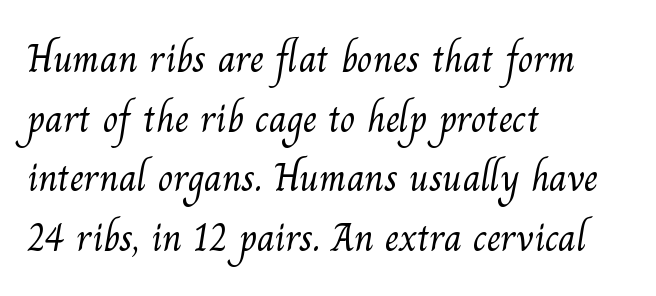
The image shows 40 px light serif type; set left-aligned, normal line spacing (1.49x), normal letter spacing, not underlined; medium stroke contrast and a small x-height.
